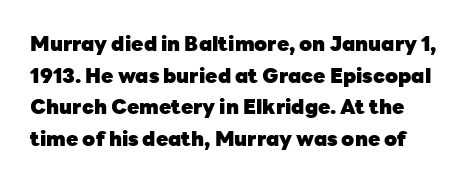
{"italic": "no", "bold": "yes", "underline": "no", "line_spacing": "normal", "line_spacing_ratio": 1.58, "letter_spacing": "normal", "letter_spacing_em": 0.0, "glyph_px": 20}
